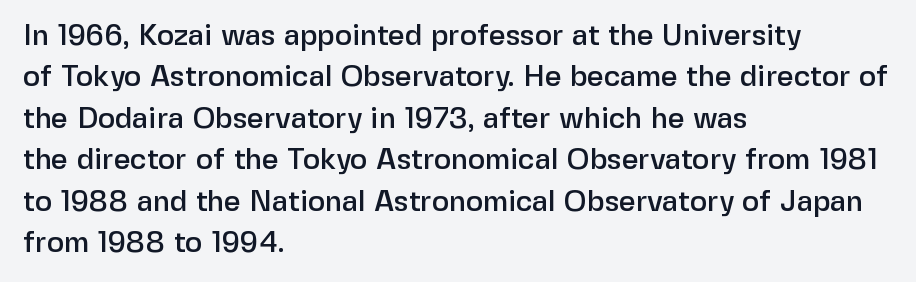
Q: Is the text italic (slanted)? A: No, it is upright.
Q: Is the typeface a serif or a sans-serif typeface? A: Sans-serif.
Q: Is the text underlined? A: No.
Q: How is the paragraph aligned? A: Left-aligned.
Q: Is the spacing between letters normal or unusually wide? A: Normal.
Q: Is the spacing between lines tight, normal or loose? A: Normal.
Q: Width (condensed, normal, or wide)? A: Normal.
Q: Stroke contrast? A: Low.
Q: x-height? A: Medium.
Q: Monospaced? A: No.
